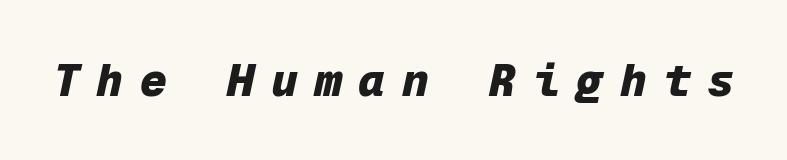
The image shows 45 px heavy type, italic (leaning right), monospaced; set unusually wide letter spacing (+0.37 em), not underlined; low stroke contrast and a medium x-height.
